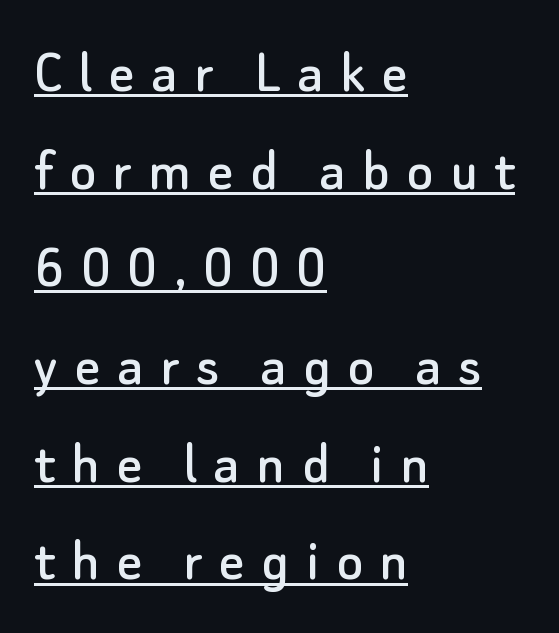
{"serif": "no", "italic": "no", "width": "normal", "stroke_contrast": "low", "x_height": "small", "monospaced": "no", "underline": "yes", "align": "left", "line_spacing": "normal", "line_spacing_ratio": 1.55, "letter_spacing": "wide", "letter_spacing_em": 0.26, "glyph_px": 63}
